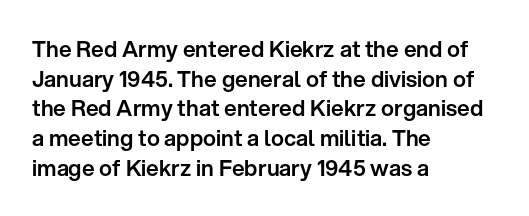
{"italic": "no", "underline": "no", "align": "left", "line_spacing": "normal", "line_spacing_ratio": 1.35, "letter_spacing": "normal", "letter_spacing_em": 0.0, "glyph_px": 22}
